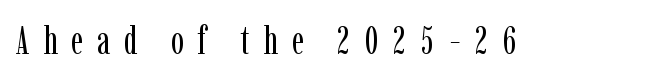
The image shows 39 px regular-weight, condensed serif type, upright; set unusually wide letter spacing (+0.35 em), not underlined; low stroke contrast and a medium x-height.
